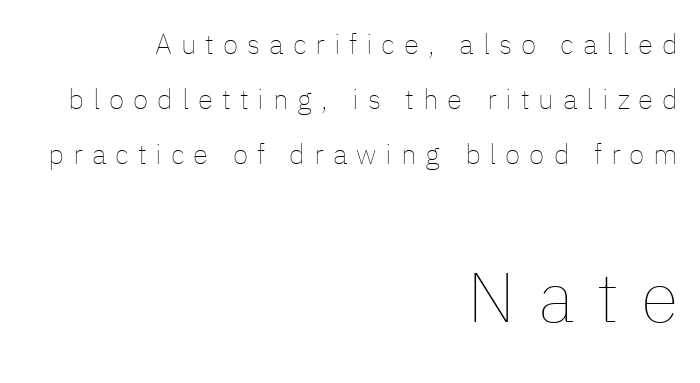
The image shows 70 px thin type, upright; set right-aligned, loose line spacing (1.97x), unusually wide letter spacing (+0.32 em), not underlined; the second (bottom) block is 2.5x larger; low stroke contrast and a medium x-height.
